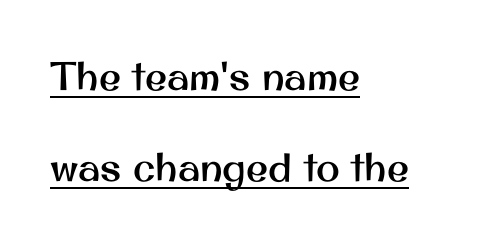
Q: Is the text italic (slanted)? A: No, it is upright.
Q: Is the typeface a serif or a sans-serif typeface? A: Sans-serif.
Q: Is the text underlined? A: Yes.
Q: How is the paragraph aligned? A: Left-aligned.
Q: Is the spacing between letters normal or unusually wide? A: Normal.
Q: Is the spacing between lines tight, normal or loose? A: Loose.
Q: Width (condensed, normal, or wide)? A: Normal.
Q: Stroke contrast? A: Medium.
Q: x-height? A: Small.
Q: Monospaced? A: No.
